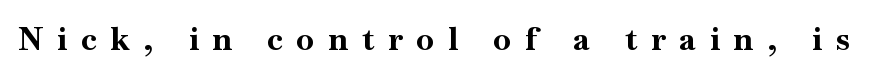
Inter-character spacing is expanded well beyond the font's built-in metrics. Is this a sans? No — the strokes have serifs. The letters stand upright; this is a roman face. These lines carry a lot of weight — the face is fully bold.
